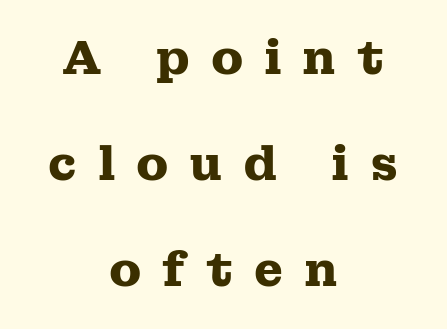
Q: Is the text bold? A: Yes.
Q: Is the text italic (slanted)? A: No, it is upright.
Q: Is the typeface a serif or a sans-serif typeface? A: Serif.
Q: Is the text underlined? A: No.
Q: How is the paragraph aligned? A: Centered.
Q: Is the spacing between letters normal or unusually wide? A: Unusually wide.
Q: Is the spacing between lines tight, normal or loose? A: Loose.
Q: Width (condensed, normal, or wide)? A: Wide.
Q: Stroke contrast? A: Medium.
Q: x-height? A: Medium.
Q: Monospaced? A: No.
